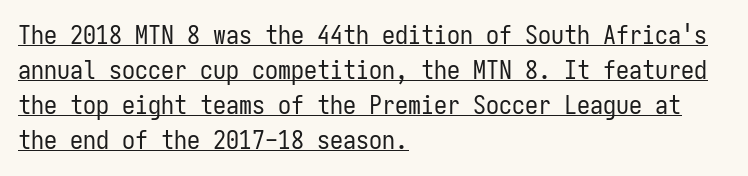
If you measured baseline to baseline, you'd find a middling distance. A continuous stroke trails under the words, as in a hyperlink. This rendering uses left alignment, leaving the right contour irregular. Posture: upright roman. This reads as an unemphasized weight, regular at the heaviest.
